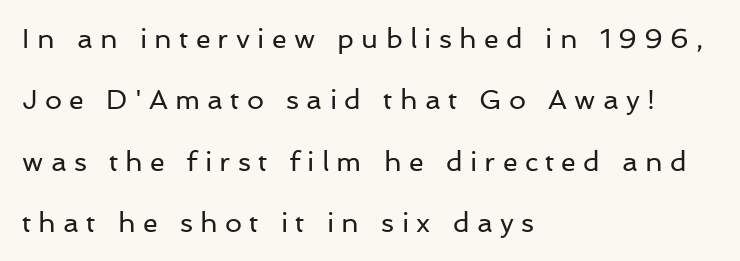
Q: Is the text bold? A: No.
Q: Is the text italic (slanted)? A: No, it is upright.
Q: Is the text underlined? A: No.
Q: How is the paragraph aligned? A: Left-aligned.
Q: Is the spacing between letters normal or unusually wide? A: Unusually wide.
Q: Is the spacing between lines tight, normal or loose? A: Loose.
